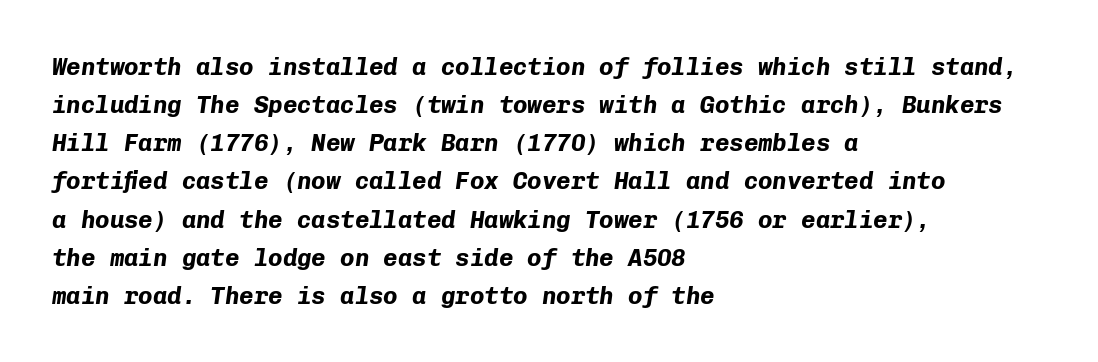
Q: Is the text bold? A: Yes.
Q: Is the text italic (slanted)? A: Yes, it leans right by about 8 degrees.
Q: Is the text underlined? A: No.
Q: How is the paragraph aligned? A: Left-aligned.
Q: Is the spacing between letters normal or unusually wide? A: Normal.
Q: Is the spacing between lines tight, normal or loose? A: Normal.
